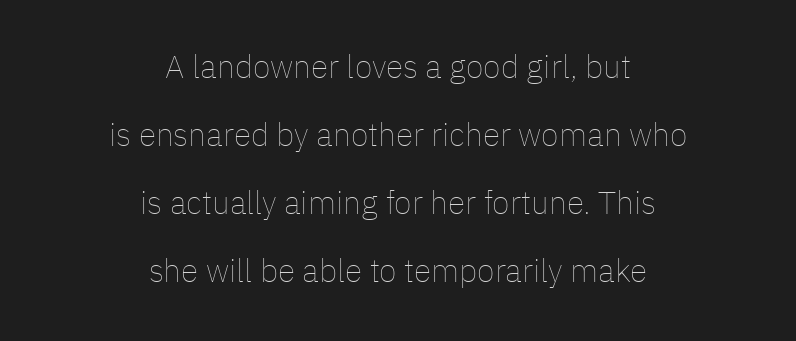
Q: Is the text bold? A: No.
Q: Is the text italic (slanted)? A: No, it is upright.
Q: Is the text underlined? A: No.
Q: How is the paragraph aligned? A: Centered.
Q: Is the spacing between letters normal or unusually wide? A: Normal.
Q: Is the spacing between lines tight, normal or loose? A: Loose.
Q: Width (condensed, normal, or wide)? A: Normal.
Q: Stroke contrast? A: Low.
Q: x-height? A: Medium.
Q: Monospaced? A: No.
